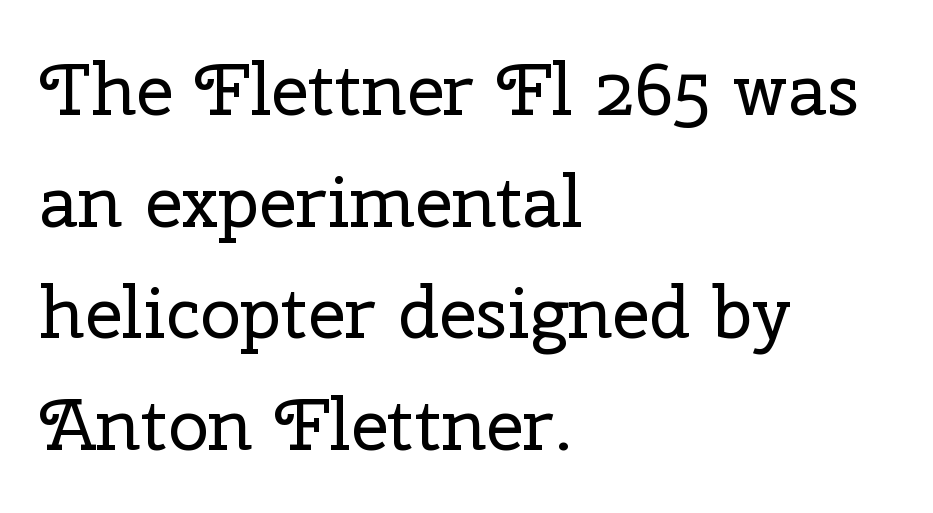
Q: Is the text bold? A: No.
Q: Is the text italic (slanted)? A: No, it is upright.
Q: Is the typeface a serif or a sans-serif typeface? A: Serif.
Q: Is the text underlined? A: No.
Q: How is the paragraph aligned? A: Left-aligned.
Q: Is the spacing between letters normal or unusually wide? A: Normal.
Q: Is the spacing between lines tight, normal or loose? A: Normal.
Q: Width (condensed, normal, or wide)? A: Normal.
Q: Stroke contrast? A: Low.
Q: x-height? A: Medium.
Q: Monospaced? A: No.
